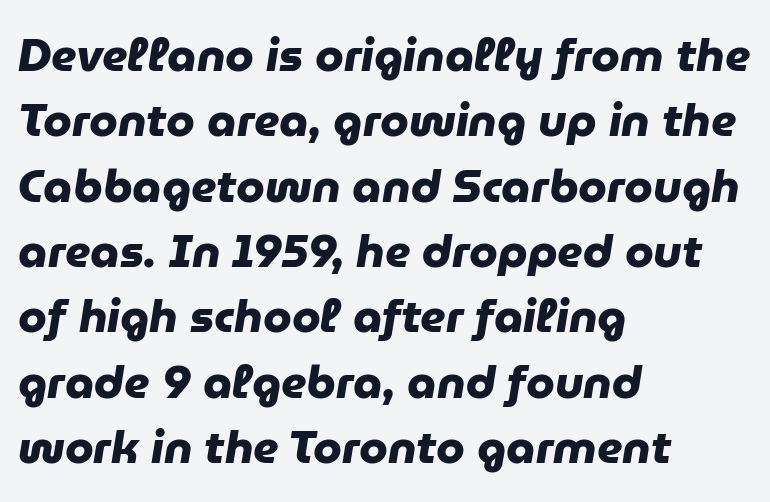
{"serif": "no", "bold": "yes", "weight": "heavy", "width": "normal", "stroke_contrast": "low", "x_height": "medium", "monospaced": "no", "underline": "no", "align": "left", "line_spacing": "normal", "line_spacing_ratio": 1.42, "letter_spacing": "normal", "letter_spacing_em": 0.0, "glyph_px": 46}
